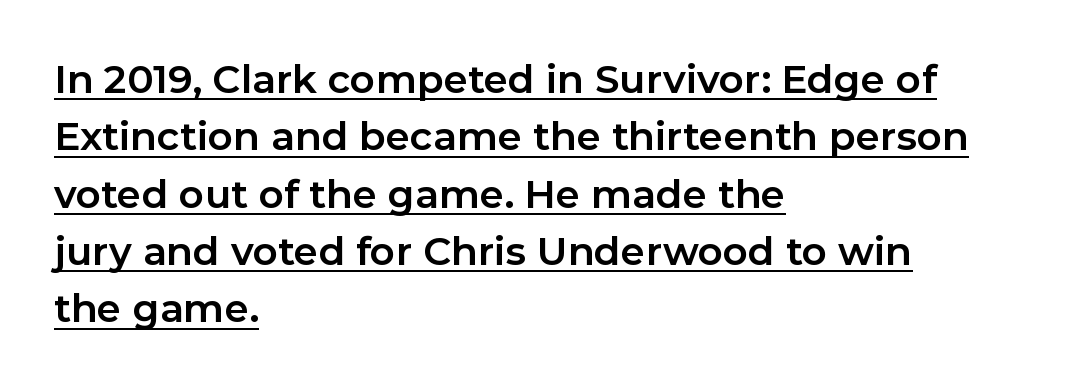
Does extra space separate the letters? No, they use regular spacing. The passage shown is typed in a proportional face where columns would drift. Baseline-to-baseline distance is the conventional proportion of letter height. The characters display no serif detailing; their extremities are plain. The lettering holds an erect, upright posture throughout.
